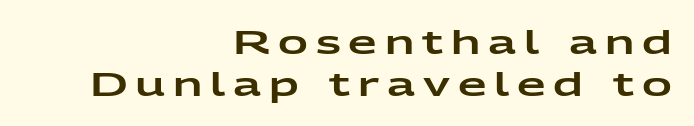
A typesetter would label this face a sans. This rendering widens character spacing well past its baseline value. The rows are spaced the way most documents space them. Plain, unruled lines of type.
